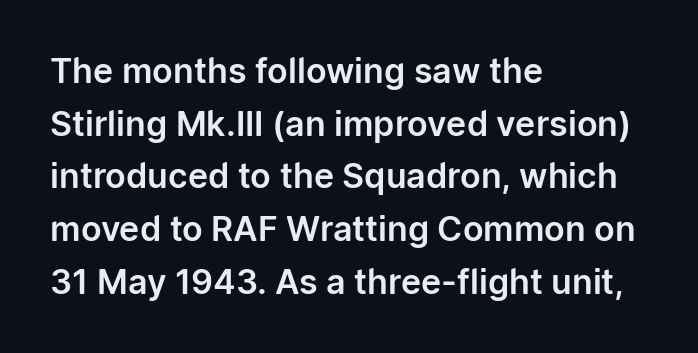
Type style note: lacks serifs. The letters advance in unequal steps, a hallmark of proportional type. Glyph-to-glyph distance matches everyday printed text. Honestly, the row spacing looks completely unremarkable.
